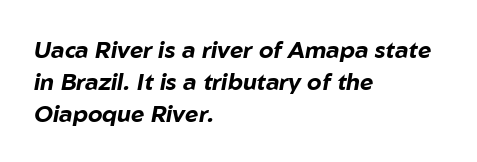
These lines keep a tight, regular rhythm from letter to letter. Descenders hang freely into open space. How would I describe the line gaps? Plain and ordinary. Is the block centered? No — it sits flush against the left margin. Every character sits at an angle, as italics do.
